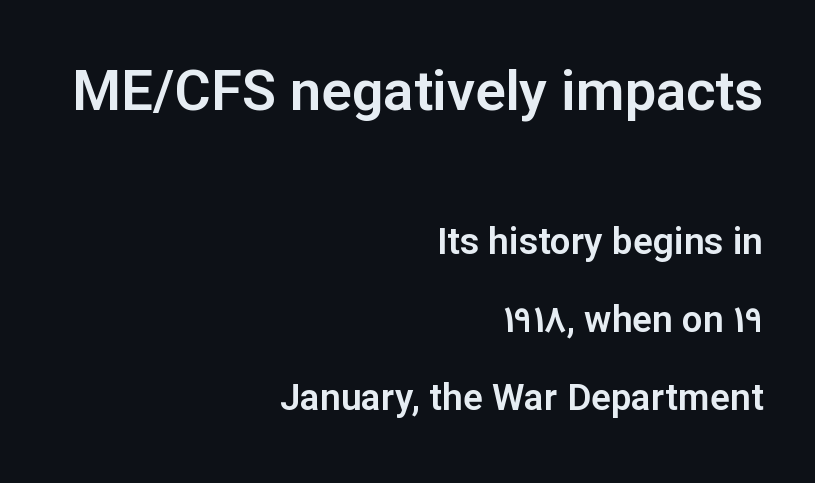
Do the letters lean? They stand straight. Varying glyph widths throughout — classic text-font behaviour. Note: no serifs on the glyphs. The string is rendered with underlining switched off. Compare the two chunks: the upper has the greater cap height.
